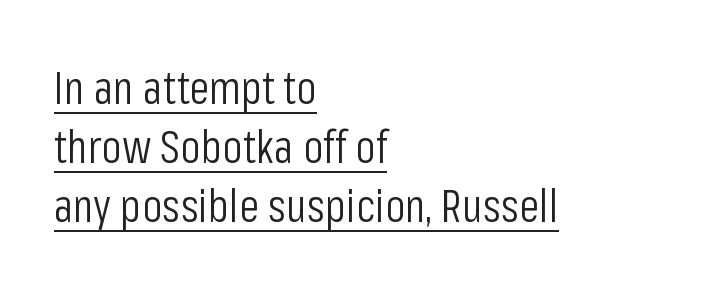
The image shows 46 px light, condensed sans-serif type, upright; set left-aligned, normal line spacing (1.28x), normal letter spacing, underlined; low stroke contrast and a medium x-height.
